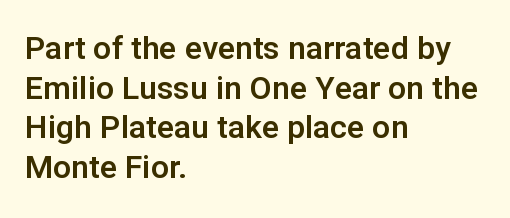
No italicization has been applied; the sample stays upright. Decoration check: the copy has no underline. Horizontally, the lines are justified to the leading edge only. Caption: standard tracking, unaltered. To sum up the face: it is a sans, with no serifs.
